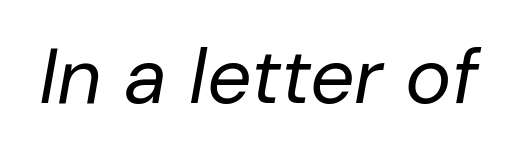
Varying glyph widths throughout — classic text-font behaviour. The glyphs are unaccompanied by any horizontal stroke below them. It's the slanting kind of type. The weight tops out at a normal text grade. Nothing unusual about the tracking: characters are spaced as the font intends.
